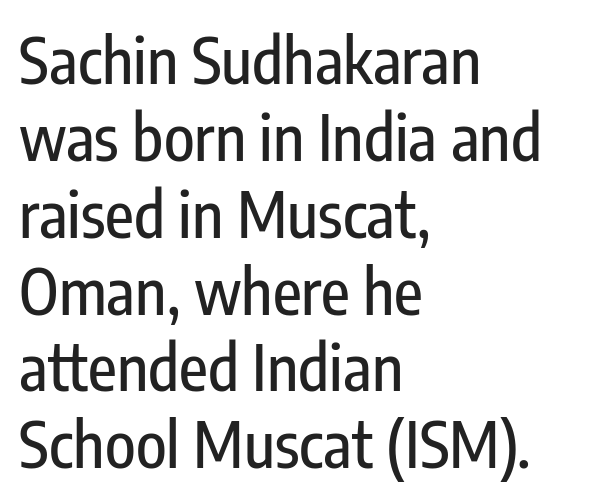
The image shows 63 px condensed sans-serif type, upright; set left-aligned, line spacing 1.22x, normal letter spacing, not underlined; low stroke contrast and a medium x-height.
